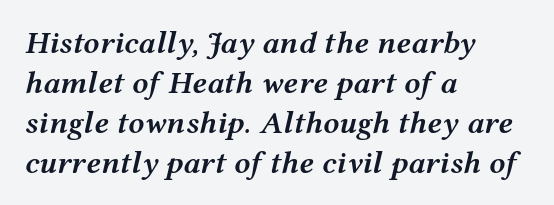
Q: Is the text bold? A: Semi-bold.
Q: Is the text italic (slanted)? A: Yes, it leans right by about 12 degrees.
Q: Is the text underlined? A: No.
Q: How is the paragraph aligned? A: Left-aligned.
Q: Is the spacing between letters normal or unusually wide? A: Normal.
Q: Is the spacing between lines tight, normal or loose? A: Normal.
Q: Width (condensed, normal, or wide)? A: Wide.
Q: Stroke contrast? A: Medium.
Q: x-height? A: Medium.
Q: Monospaced? A: No.
